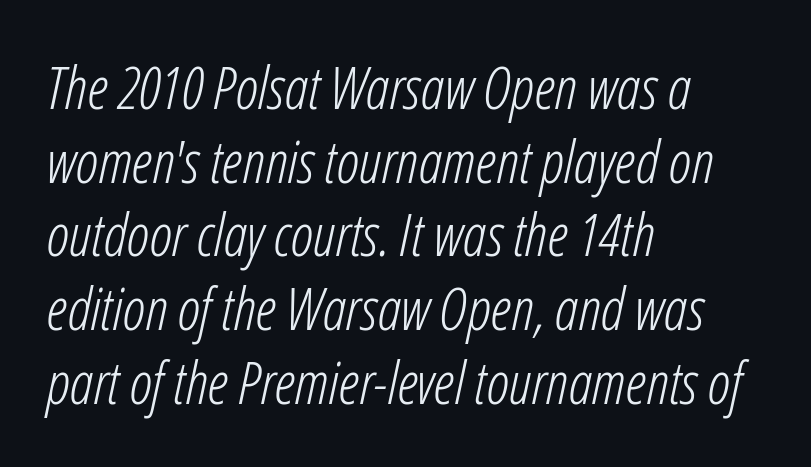
The image shows 59 px light, condensed type, italic (leaning right); set left-aligned, normal line spacing (1.25x), normal letter spacing, not underlined; low stroke contrast and a medium x-height.
